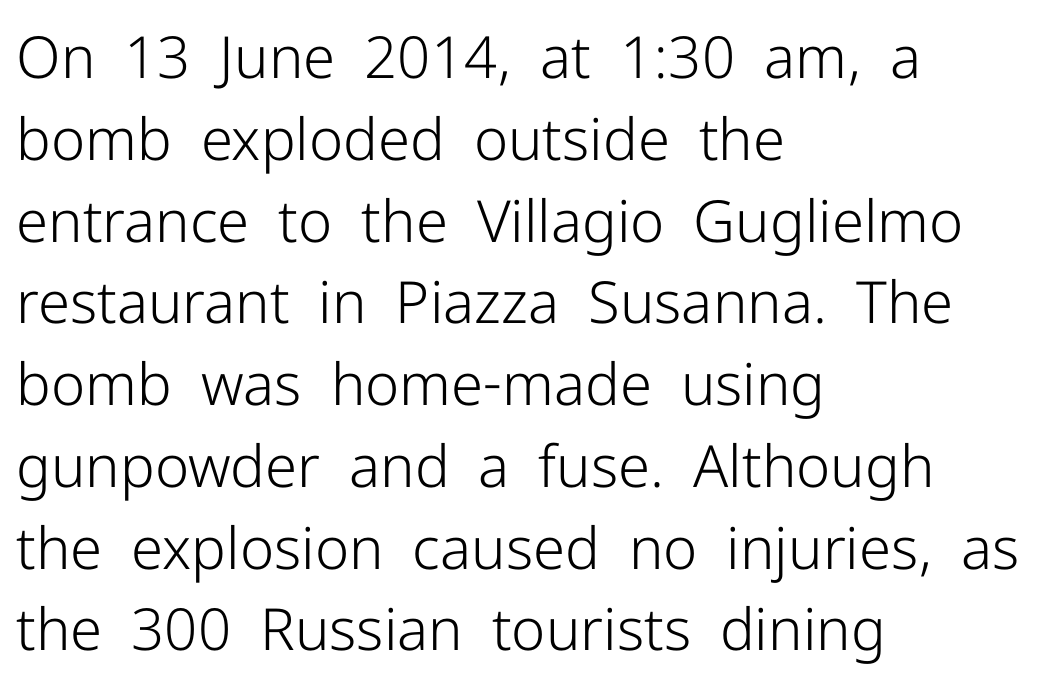
{"serif": "no", "italic": "no", "bold": "no", "weight": "light", "width": "normal", "stroke_contrast": "low", "x_height": "medium", "monospaced": "no", "underline": "no", "align": "left", "line_spacing": "normal", "line_spacing_ratio": 1.41, "letter_spacing": "normal", "letter_spacing_em": 0.0, "glyph_px": 58}
